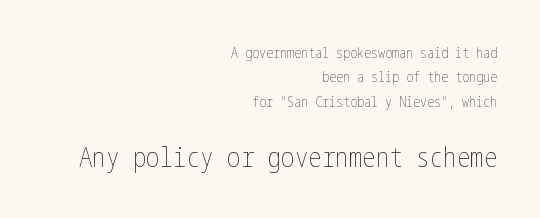
{"italic": "no", "bold": "no", "underline": "no", "align": "right", "line_spacing_ratio": 1.74, "letter_spacing": "normal", "letter_spacing_em": 0.0, "larger_block": "second", "size_ratio": 1.93, "glyph_px": 27}
